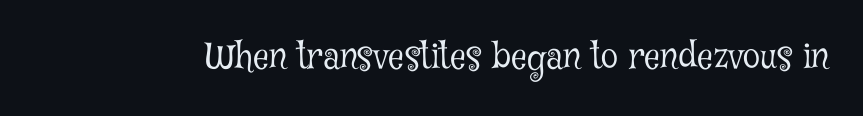
Q: Is the text bold? A: No.
Q: Is the text italic (slanted)? A: No, it is upright.
Q: Is the typeface a serif or a sans-serif typeface? A: Serif.
Q: Is the text underlined? A: No.
Q: Is the spacing between letters normal or unusually wide? A: Normal.
Q: Width (condensed, normal, or wide)? A: Condensed.
Q: Stroke contrast? A: Low.
Q: x-height? A: Medium.
Q: Monospaced? A: No.
